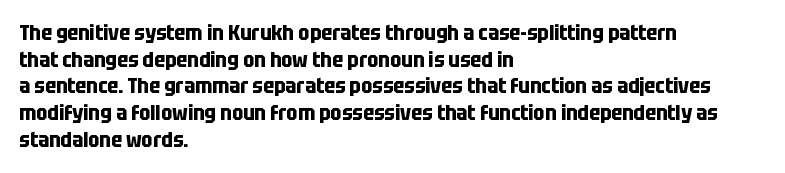
{"italic": "no", "bold": "yes", "underline": "no", "align": "left", "line_spacing": "normal", "line_spacing_ratio": 1.27, "letter_spacing": "normal", "letter_spacing_em": 0.0, "glyph_px": 21}
